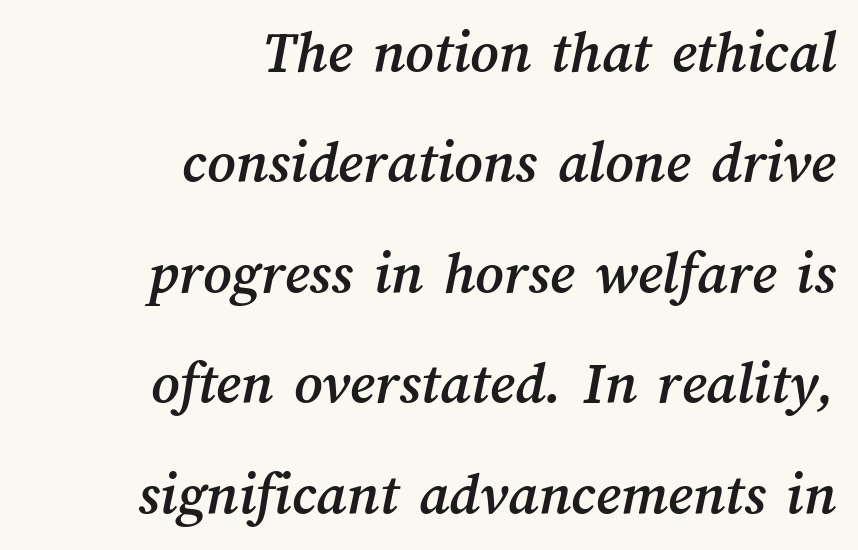
The letterforms sit shoulder to shoulder at normal distance. Check the space under the baseline: it is left empty. The paragraph shown leans on its right margin. Varying glyph widths throughout — classic text-font behaviour.
